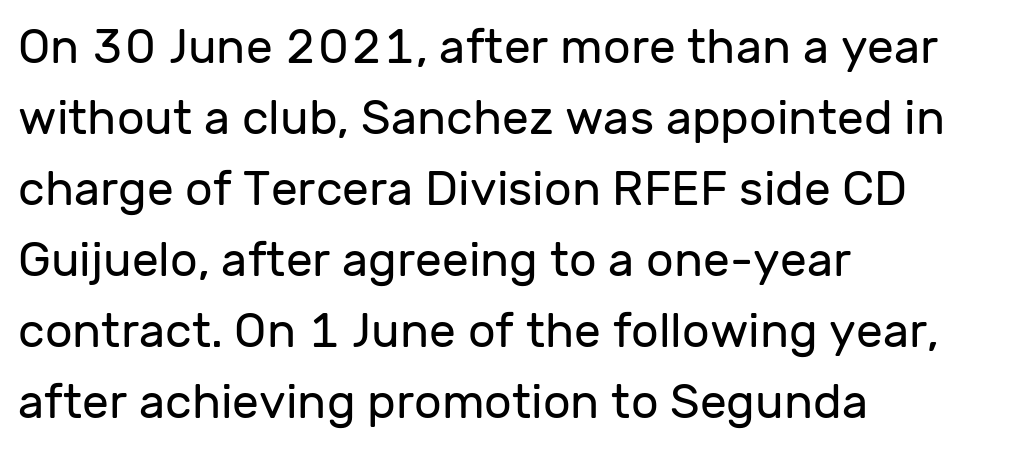
The characters are drawn with everyday or finer stroke widths. Horizontal bands of white between lines are of average thickness. The lettering stays uniformly vertical, giving the passage a roman look. A typesetter would call this proportional, since set widths differ per character. Check under the words: just untouched page.
